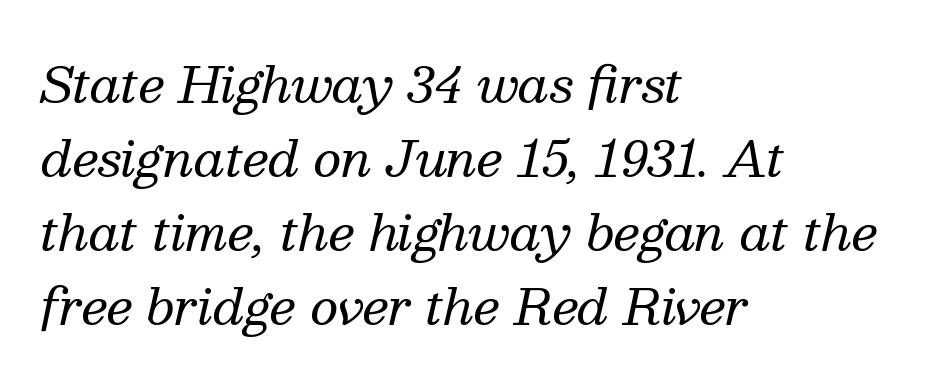
{"serif": "yes", "italic": "yes", "lean": "right", "slant_degrees": 13, "bold": "no", "weight": "regular", "width": "normal", "stroke_contrast": "medium", "x_height": "medium", "monospaced": "no", "underline": "no", "align": "left", "line_spacing": "normal", "line_spacing_ratio": 1.51, "letter_spacing": "normal", "letter_spacing_em": 0.0, "glyph_px": 49}
